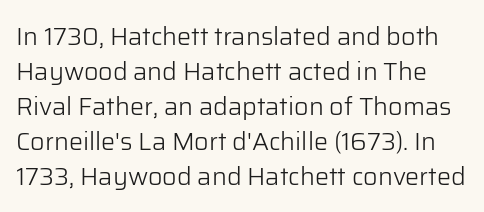
The image shows 25 px text type, upright; set normal line spacing (1.4x), normal letter spacing, not underlined.
